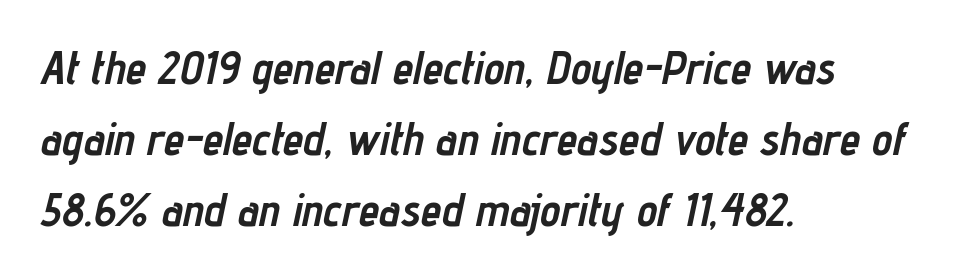
In terms of letterspacing, this is plain default setting. Heavy, bold letterforms. Is this a fixed-width face? No — the glyphs have proportional, varying widths. The passage is arranged the way most books set body copy — flush left. The glyphs look as if they've been sheared to an angle. Words float on clear page, feet unadorned.
